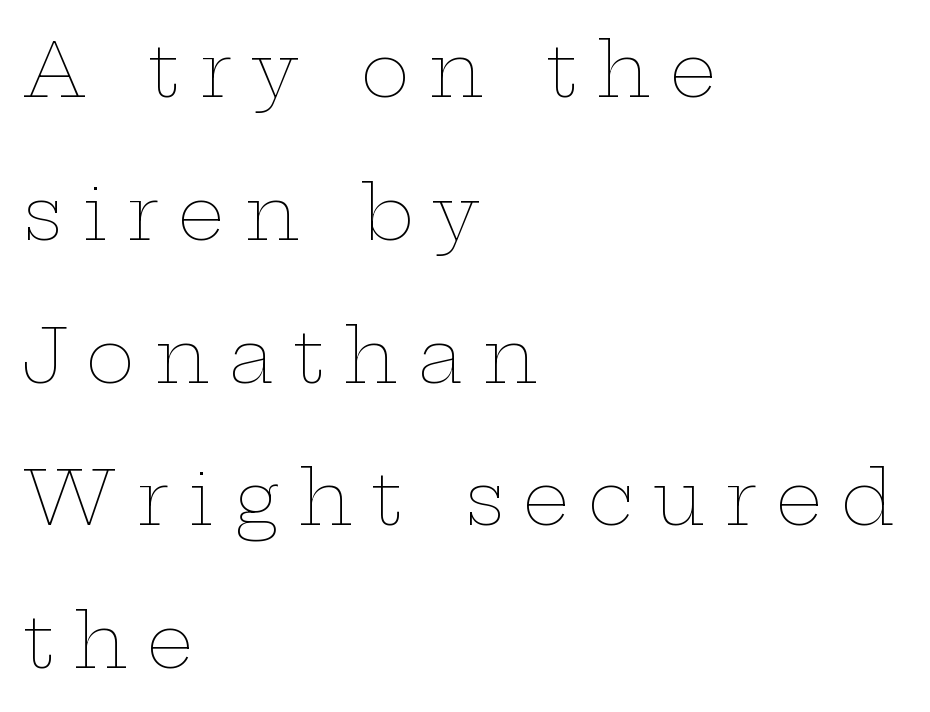
This sample uses expanded letter spacing, leaving extra air between glyphs. These lines stand farther apart than default settings would place them. Ordinary non-slanted type is in use. Nobody drew a line under any word here. Varying glyph widths throughout — classic text-font behaviour. Compared with a typical body face, this is equally light or lighter still.
